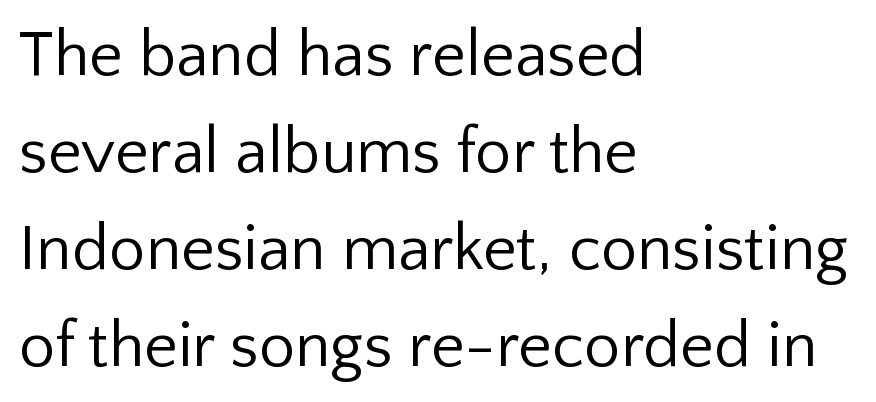
Q: Is the text bold? A: No.
Q: Is the text italic (slanted)? A: No, it is upright.
Q: Is the typeface a serif or a sans-serif typeface? A: Sans-serif.
Q: Is the text underlined? A: No.
Q: How is the paragraph aligned? A: Left-aligned.
Q: Is the spacing between letters normal or unusually wide? A: Normal.
Q: Is the spacing between lines tight, normal or loose? A: Normal.
Q: Width (condensed, normal, or wide)? A: Normal.
Q: Stroke contrast? A: Low.
Q: x-height? A: Medium.
Q: Monospaced? A: No.
